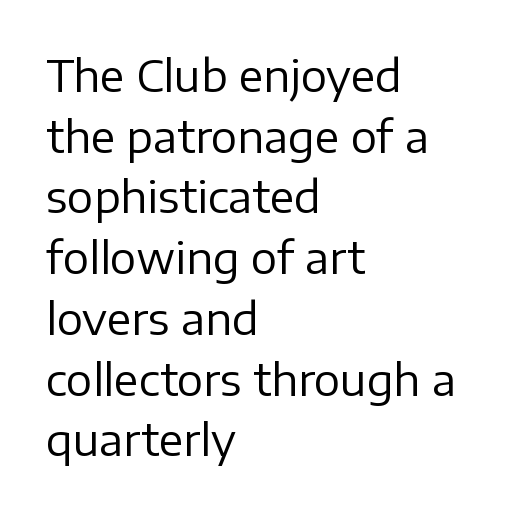
Weight: in the light-to-regular range. To sum up the face: it is a sans, with no serifs. This sample is left-justified, so line endings fall wherever the words run out. Letters rest on an invisible, unmarked baseline.
